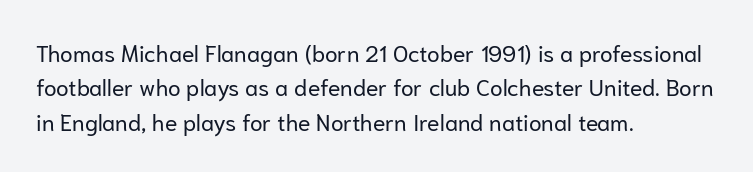
The image shows 23 px text type, upright; set left-aligned, normal line spacing (1.5x), normal letter spacing, not underlined.
